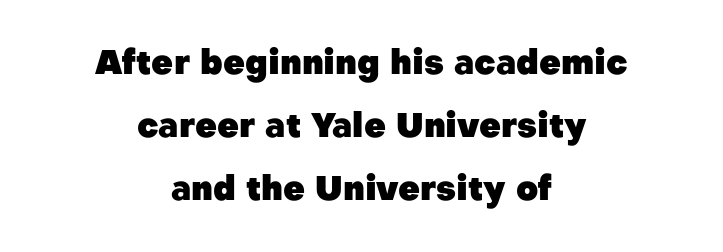
This is sans-serif lettering, the kind often seen on screens and signage. Does the copy run flush right? No — it is centered line by line. The typesetting leans heavy: a genuine bold. Students, note that the glyphs here touch the page at normal intervals.
